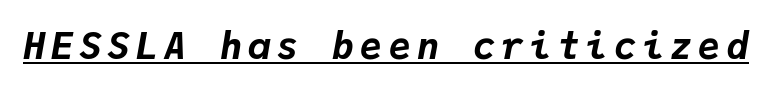
Q: Is the text bold? A: Yes.
Q: Is the text italic (slanted)? A: Yes, it leans right by about 9 degrees.
Q: Is the text underlined? A: Yes.
Q: Width (condensed, normal, or wide)? A: Normal.
Q: Stroke contrast? A: Low.
Q: x-height? A: Medium.
Q: Monospaced? A: Yes.
